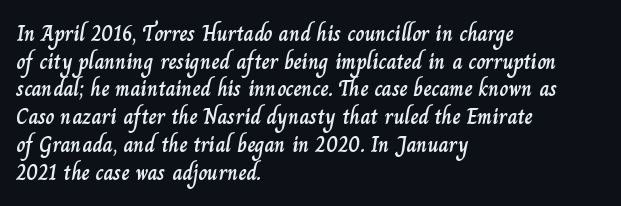
Q: Is the text italic (slanted)? A: Yes.
Q: Is the text underlined? A: No.
Q: How is the paragraph aligned? A: Left-aligned.
Q: Is the spacing between letters normal or unusually wide? A: Normal.
Q: Is the spacing between lines tight, normal or loose? A: Normal.
